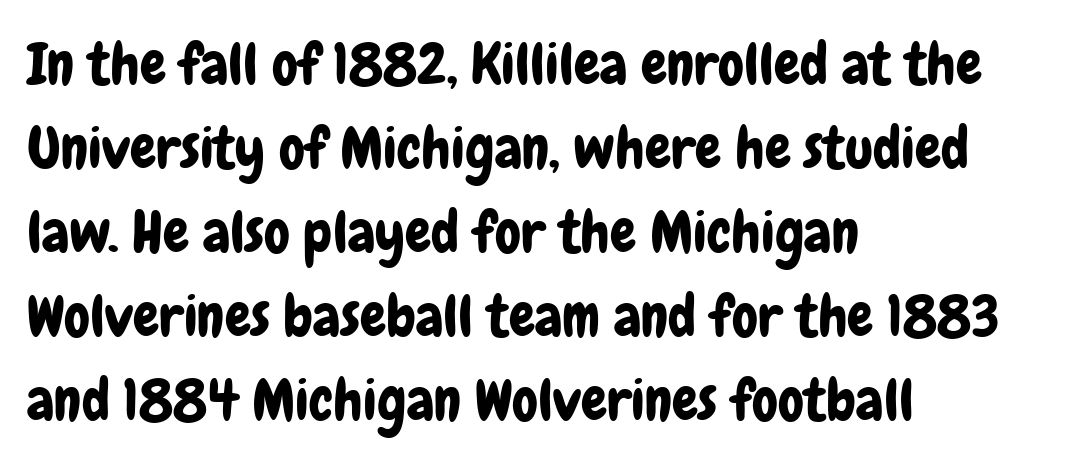
Q: Is the text italic (slanted)? A: No, it is upright.
Q: Is the typeface a serif or a sans-serif typeface? A: Sans-serif.
Q: Is the text underlined? A: No.
Q: How is the paragraph aligned? A: Left-aligned.
Q: Is the spacing between letters normal or unusually wide? A: Normal.
Q: Is the spacing between lines tight, normal or loose? A: Normal.
Q: Width (condensed, normal, or wide)? A: Condensed.
Q: Stroke contrast? A: Low.
Q: x-height? A: Medium.
Q: Monospaced? A: No.
